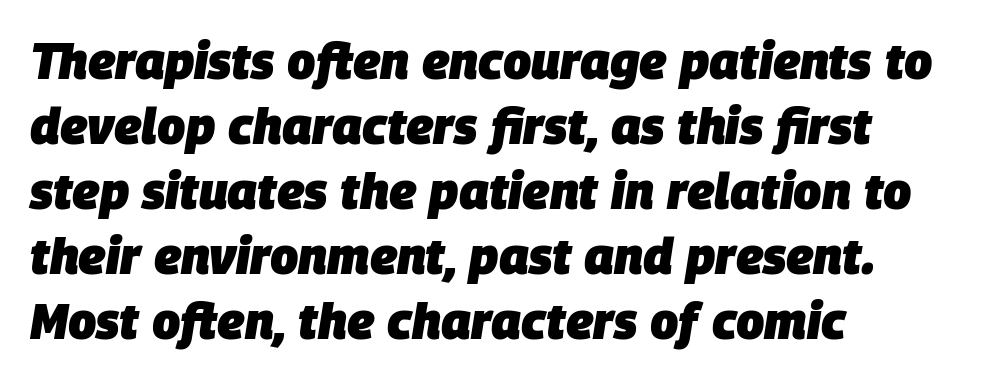
Spacing verdict: proportional, widths tailored to each character. Underline: absent. All the whitespace from short lines collects on the right. Leading: standard. Emphasis-style slanted type is in use. Nothing unusual about the tracking: characters are spaced as the font intends.
